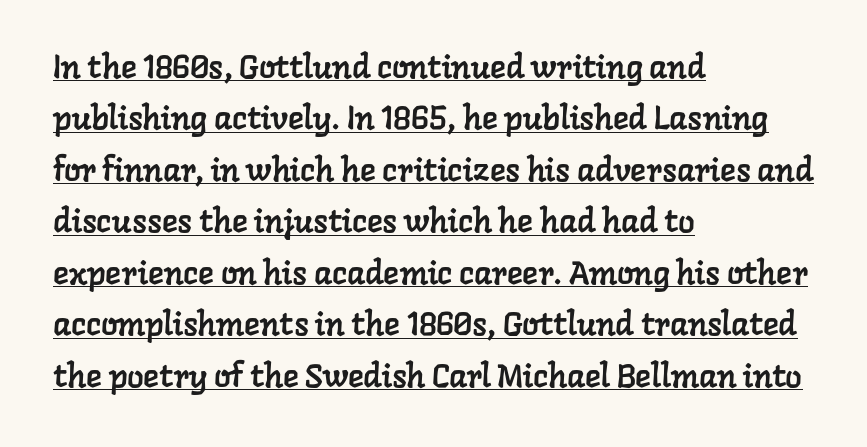
The image shows 33 px serif type; set left-aligned, normal line spacing (1.56x), normal letter spacing, underlined; low stroke contrast and a medium x-height.
